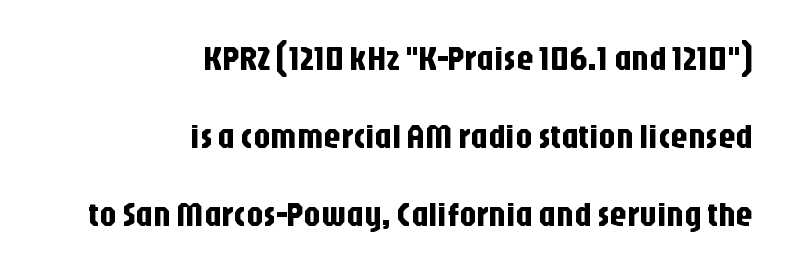
The type family on display is of the sans-serif kind. The specimen reads as upright at a glance. Interline gaps are noticeably wide in this sample. Casual observation: everything's shoved over to the right.
